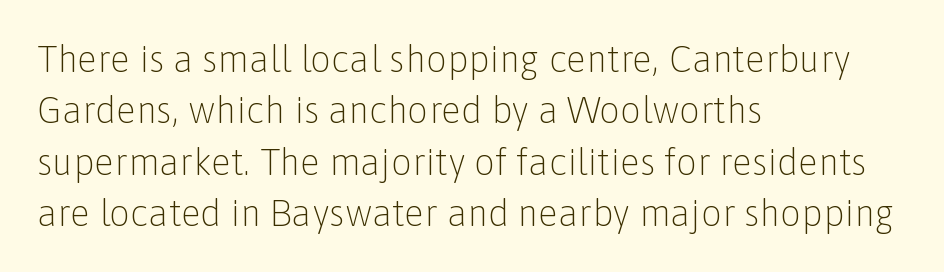
Q: Is the text bold? A: No.
Q: Is the text italic (slanted)? A: No, it is upright.
Q: Is the typeface a serif or a sans-serif typeface? A: Sans-serif.
Q: Is the text underlined? A: No.
Q: How is the paragraph aligned? A: Left-aligned.
Q: Is the spacing between letters normal or unusually wide? A: Normal.
Q: Is the spacing between lines tight, normal or loose? A: Normal.
Q: Width (condensed, normal, or wide)? A: Normal.
Q: Stroke contrast? A: Low.
Q: x-height? A: Medium.
Q: Monospaced? A: No.
